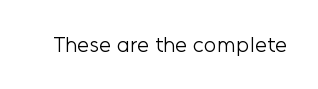
The space directly below the letters is spotless. Quick note: not italic, upright. The line texture is even and compact thanks to regular tracking. These glyphs show unthickened strokes, regular width or finer.
